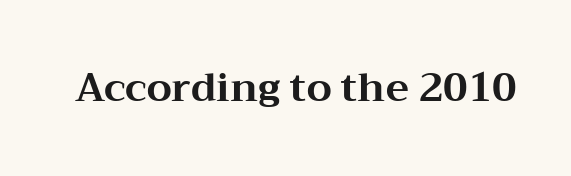
The image shows 39 px bold, wide serif type, upright; set normal letter spacing, not underlined; medium stroke contrast and a medium x-height.
